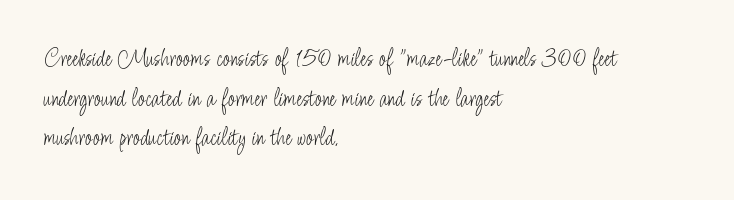
{"bold": "no", "underline": "no", "align": "left", "line_spacing": "normal", "line_spacing_ratio": 1.52, "letter_spacing": "normal", "letter_spacing_em": 0.0, "glyph_px": 26}
